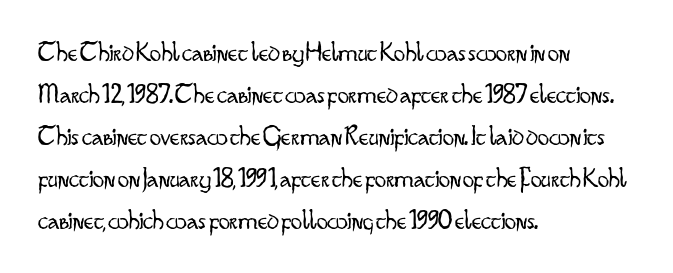
Q: Is the text bold? A: No.
Q: Is the text italic (slanted)? A: No, it is upright.
Q: Is the typeface a serif or a sans-serif typeface? A: Sans-serif.
Q: Is the text underlined? A: No.
Q: How is the paragraph aligned? A: Left-aligned.
Q: Is the spacing between letters normal or unusually wide? A: Normal.
Q: Is the spacing between lines tight, normal or loose? A: Normal.
Q: Width (condensed, normal, or wide)? A: Condensed.
Q: Stroke contrast? A: Low.
Q: x-height? A: Small.
Q: Monospaced? A: No.
